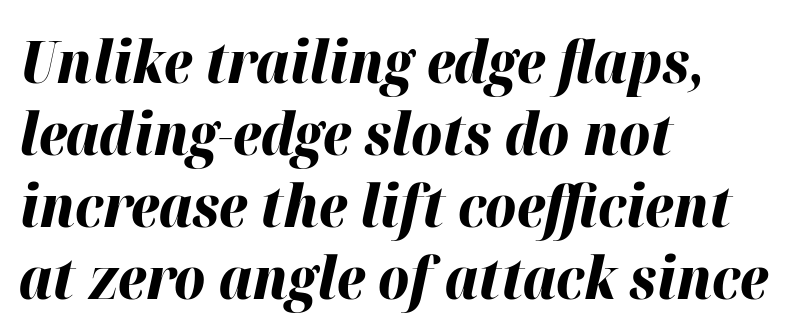
Descenders hang freely into open space. These lines are rendered in a variable-pitch font. I'd describe the lettering as bold — thick and assertive. This sample is left-justified, so line endings fall wherever the words run out. You could call the tracking neutral — neither tight nor loose. Style check: oblique.
